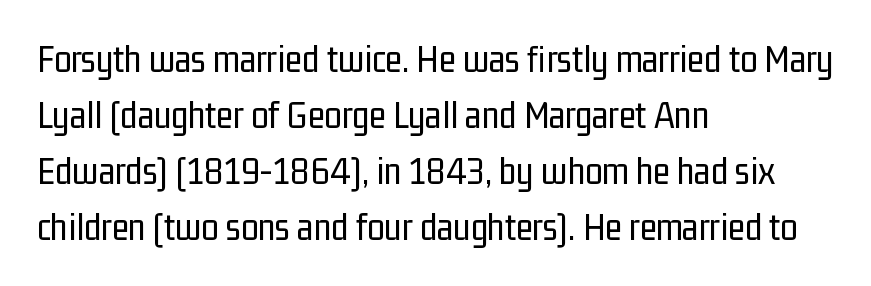
{"serif": "no", "italic": "no", "bold": "no", "weight": "regular", "width": "condensed", "stroke_contrast": "low", "x_height": "medium", "monospaced": "no", "underline": "no", "align": "left", "line_spacing": "normal", "line_spacing_ratio": 1.44, "letter_spacing": "normal", "letter_spacing_em": 0.0, "glyph_px": 39}
